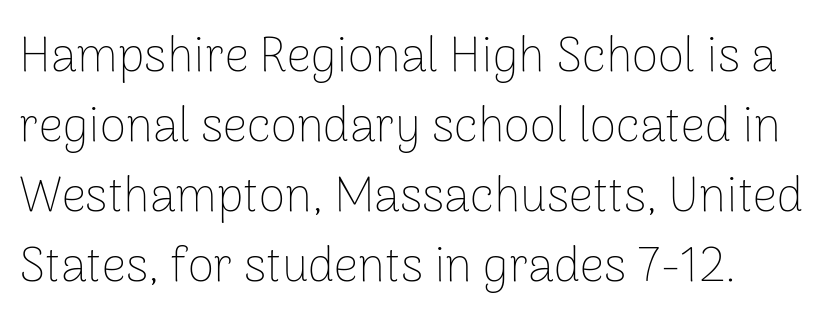
Q: Is the text bold? A: No.
Q: Is the text italic (slanted)? A: No, it is upright.
Q: Is the typeface a serif or a sans-serif typeface? A: Sans-serif.
Q: Is the text underlined? A: No.
Q: How is the paragraph aligned? A: Left-aligned.
Q: Is the spacing between letters normal or unusually wide? A: Normal.
Q: Is the spacing between lines tight, normal or loose? A: Normal.
Q: Width (condensed, normal, or wide)? A: Normal.
Q: Stroke contrast? A: Low.
Q: x-height? A: Medium.
Q: Monospaced? A: No.
